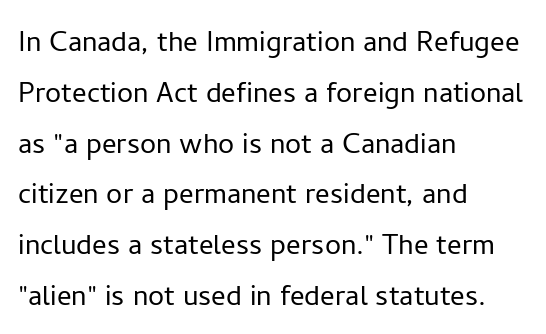
The image shows 36 px light sans-serif type, upright; set left-aligned, normal line spacing (1.41x), normal letter spacing, not underlined; low stroke contrast and a medium x-height.
